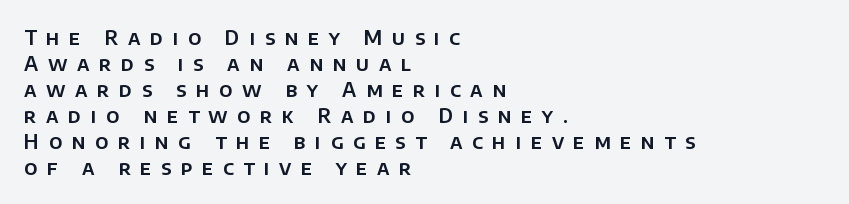
{"italic": "no", "underline": "no", "align": "left", "line_spacing": "normal", "line_spacing_ratio": 1.3, "letter_spacing": "wide", "letter_spacing_em": 0.48, "glyph_px": 20}
